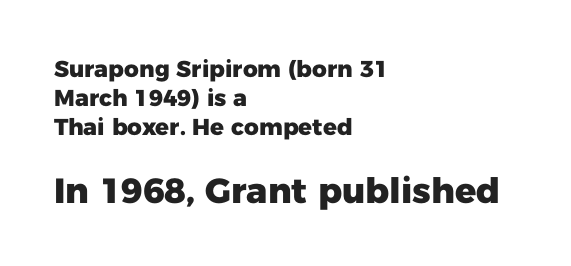
One-word summary of the alignment: left. The face used here appears at its bigger size in the lower chunk. The block of text has a typical density, with ordinary space between rows. Quick note: underline off. Characters remain perfectly vertical along every line. Is this a sans? Yes — the strokes have no serifs.
